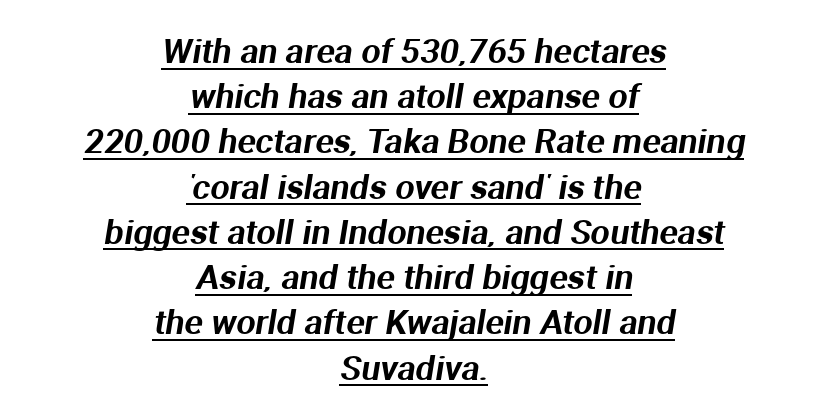
Q: Is the typeface a serif or a sans-serif typeface? A: Sans-serif.
Q: Is the text underlined? A: Yes.
Q: How is the paragraph aligned? A: Centered.
Q: Is the spacing between letters normal or unusually wide? A: Normal.
Q: Is the spacing between lines tight, normal or loose? A: Normal.
Q: Width (condensed, normal, or wide)? A: Normal.
Q: Stroke contrast? A: Medium.
Q: x-height? A: Medium.
Q: Monospaced? A: No.
